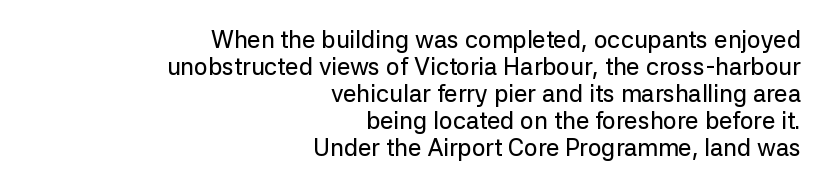
The image shows 24 px text type, upright; set right-aligned, tight line spacing (1.13x), normal letter spacing, not underlined.
